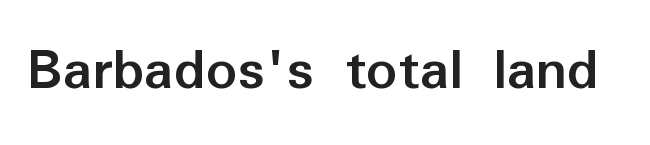
You could not count columns in this text — the font is proportionally spaced. The typography opts for an upright posture over an oblique one. Set as a true bold cut, around the 700 mark. These lines are composed in type without serifs.
